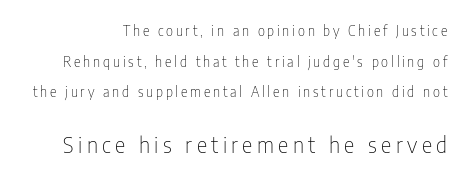
Q: Is the text bold? A: No.
Q: Is the text italic (slanted)? A: No, it is upright.
Q: Is the text underlined? A: No.
Q: Is the spacing between letters normal or unusually wide? A: Unusually wide.
Q: Is the spacing between lines tight, normal or loose? A: Loose.
Q: Which block of text is set in a larger size, the first (top) or the second (bottom)? A: The second (bottom) one.
